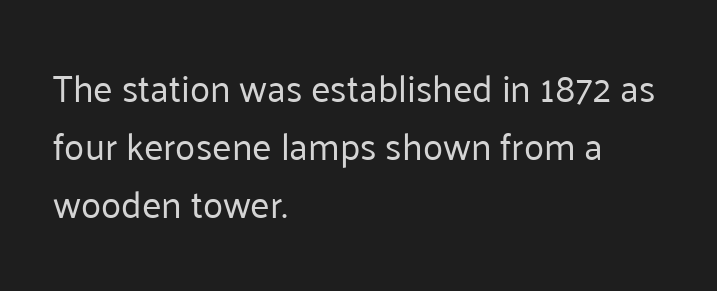
{"serif": "no", "italic": "no", "bold": "no", "weight": "regular", "width": "normal", "stroke_contrast": "low", "x_height": "medium", "monospaced": "no", "underline": "no", "align": "left", "line_spacing": "normal", "line_spacing_ratio": 1.57, "letter_spacing": "normal", "letter_spacing_em": 0.0, "glyph_px": 37}
